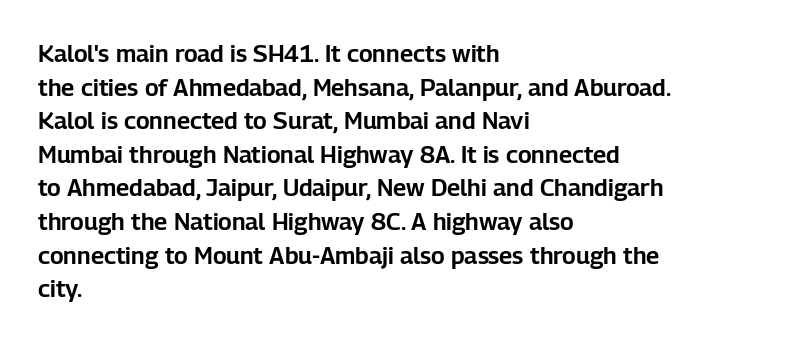
The image shows 24 px text type, upright; set left-aligned, normal line spacing (1.4x), normal letter spacing, not underlined.
